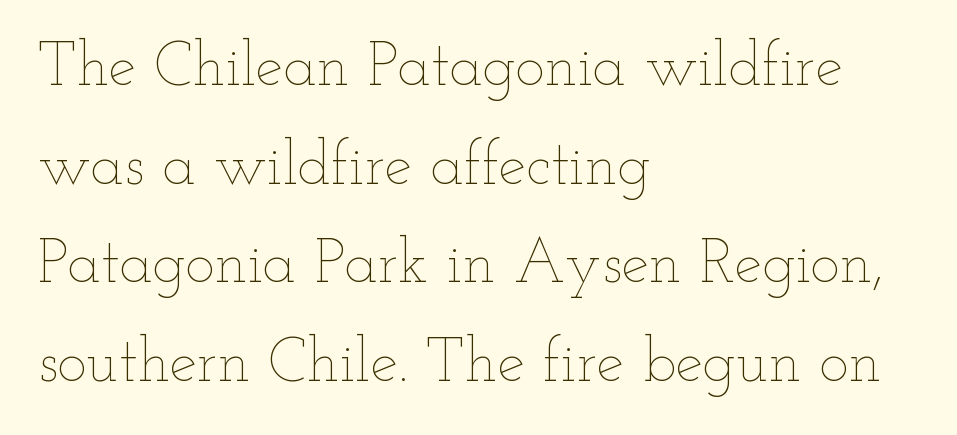
{"italic": "no", "bold": "no", "weight": "thin", "width": "wide", "stroke_contrast": "low", "x_height": "small", "monospaced": "no", "underline": "no", "align": "left", "line_spacing": "normal", "line_spacing_ratio": 1.59, "letter_spacing": "normal", "letter_spacing_em": 0.0, "glyph_px": 62}
